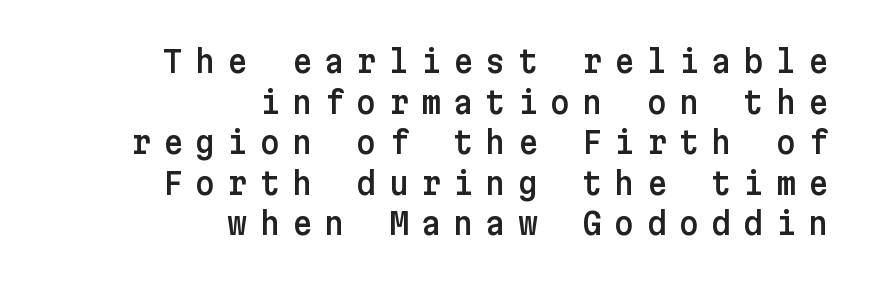
Q: Is the text italic (slanted)? A: No, it is upright.
Q: Is the typeface a serif or a sans-serif typeface? A: Sans-serif.
Q: Is the text underlined? A: No.
Q: How is the paragraph aligned? A: Right-aligned.
Q: Is the spacing between letters normal or unusually wide? A: Unusually wide.
Q: Is the spacing between lines tight, normal or loose? A: Normal.
Q: Width (condensed, normal, or wide)? A: Normal.
Q: Stroke contrast? A: Low.
Q: x-height? A: Medium.
